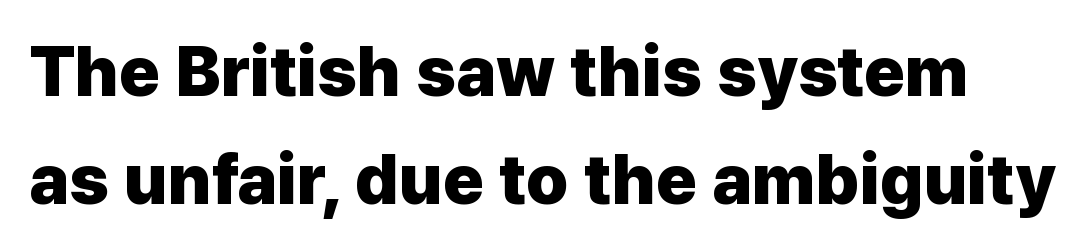
{"serif": "no", "italic": "no", "bold": "yes", "weight": "heavy", "width": "normal", "stroke_contrast": "low", "x_height": "medium", "monospaced": "no", "underline": "no", "line_spacing": "normal", "line_spacing_ratio": 1.54, "letter_spacing": "normal", "letter_spacing_em": 0.0, "glyph_px": 70}
